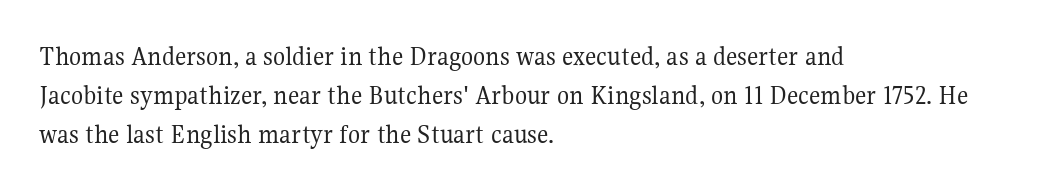
{"serif": "yes", "italic": "no", "bold": "no", "weight": "regular", "width": "normal", "stroke_contrast": "medium", "x_height": "medium", "monospaced": "no", "underline": "no", "align": "left", "line_spacing": "normal", "line_spacing_ratio": 1.39, "letter_spacing": "normal", "letter_spacing_em": 0.0, "glyph_px": 28}
